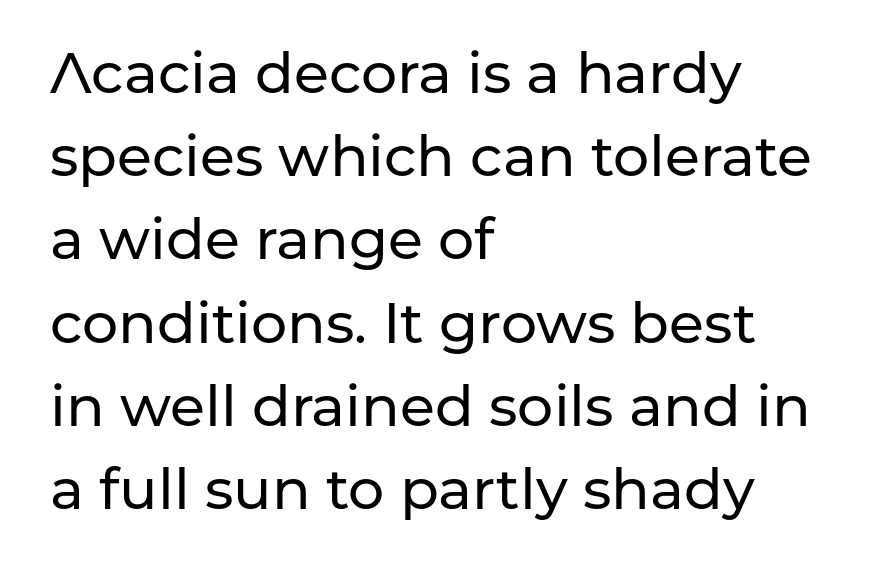
Q: Is the text italic (slanted)? A: No, it is upright.
Q: Is the typeface a serif or a sans-serif typeface? A: Sans-serif.
Q: Is the text underlined? A: No.
Q: How is the paragraph aligned? A: Left-aligned.
Q: Is the spacing between letters normal or unusually wide? A: Normal.
Q: Is the spacing between lines tight, normal or loose? A: Normal.
Q: Width (condensed, normal, or wide)? A: Normal.
Q: Stroke contrast? A: Low.
Q: x-height? A: Medium.
Q: Monospaced? A: No.
